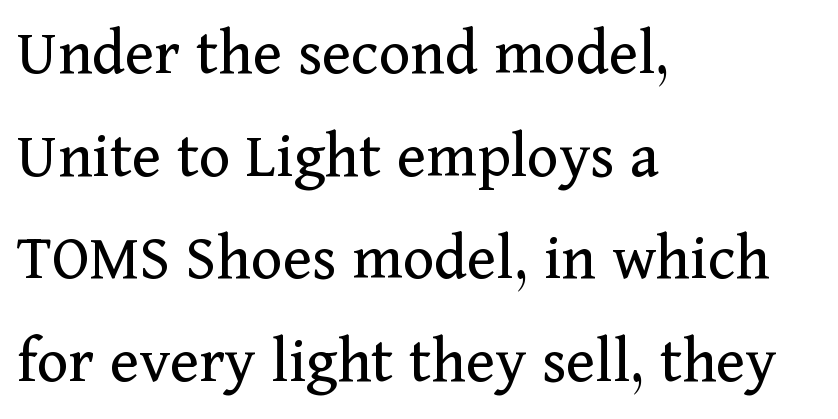
{"serif": "yes", "italic": "no", "bold": "no", "weight": "regular", "width": "normal", "stroke_contrast": "medium", "x_height": "medium", "monospaced": "no", "underline": "no", "align": "left", "line_spacing": "normal", "line_spacing_ratio": 1.53, "letter_spacing": "normal", "letter_spacing_em": 0.0, "glyph_px": 67}
